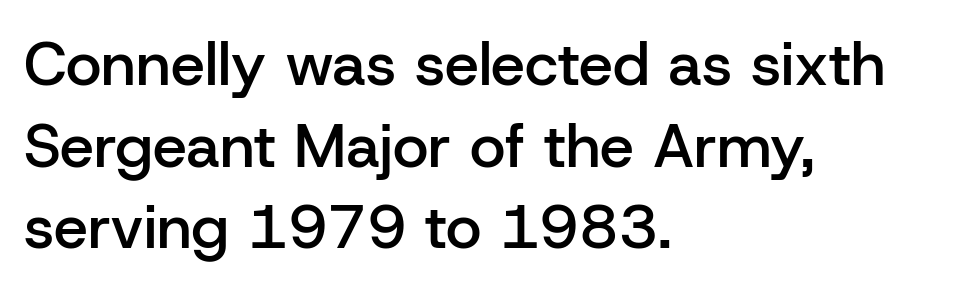
This rendering features lettering with no underline. Does the type have serifs? No, each stem ends abruptly. Do the characters align in a grid? No, the font is proportional. Posture: vertical.
